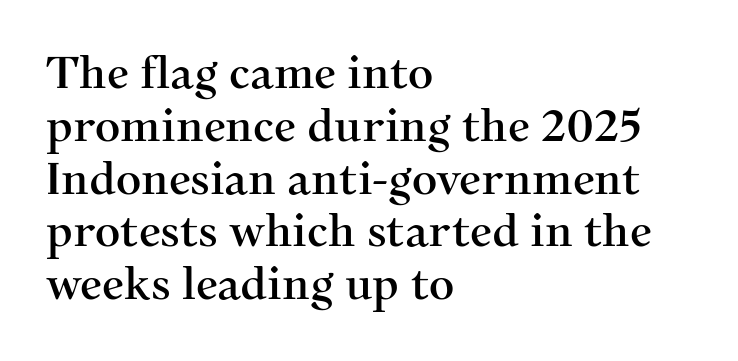
The letters carry serifs — small finishing strokes at the ends of their stems. This is roman type, the default non-slanted kind. A clean baseline with only descenders dipping below it. Line starts are locked; line ends wander.
